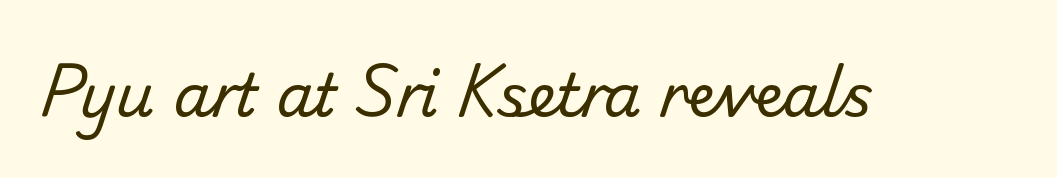
The image shows 60 px regular-weight sans-serif type; set normal letter spacing, not underlined; low stroke contrast and a small x-height.
